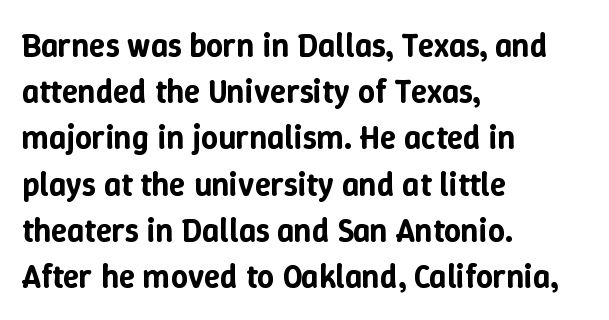
The image shows 33 px text type, upright; set left-aligned, normal line spacing (1.4x), normal letter spacing, not underlined; low stroke contrast and a medium x-height.
